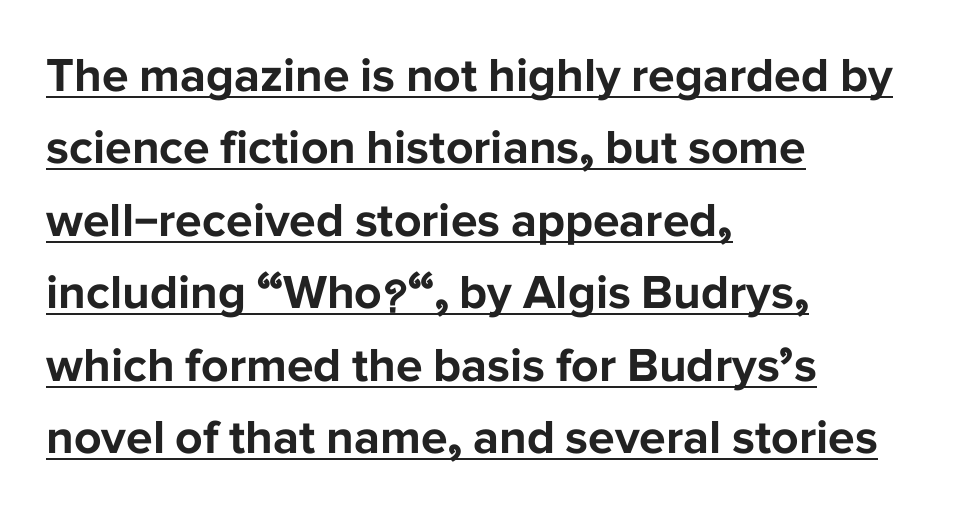
The passage shown stacks its lines at a standard gap. The typesetter chose a ragged-right arrangement here. The tracking reads as untouched default to a designer's eye. Do the characters align in a grid? No, the font is proportional.
